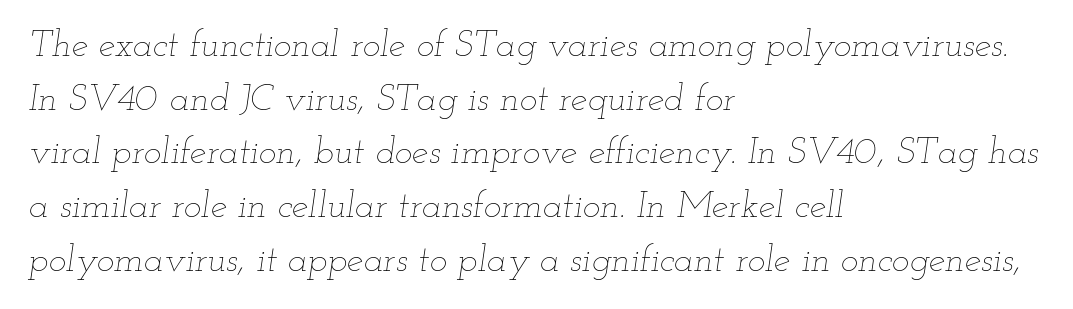
The letters advance in unequal steps, a hallmark of proportional type. The letters look calm and open, with moderate or lighter stems. If you drew a ruler down the left edge, every line would touch it. Short note: letters normally spaced.
